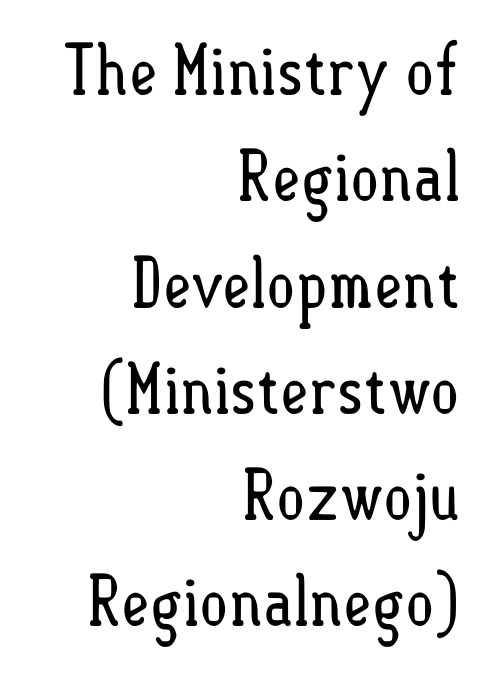
{"italic": "no", "bold": "no", "weight": "regular", "width": "condensed", "stroke_contrast": "low", "x_height": "small", "monospaced": "no", "underline": "no", "align": "right", "line_spacing": "normal", "line_spacing_ratio": 1.54, "letter_spacing": "normal", "letter_spacing_em": 0.0, "glyph_px": 69}
